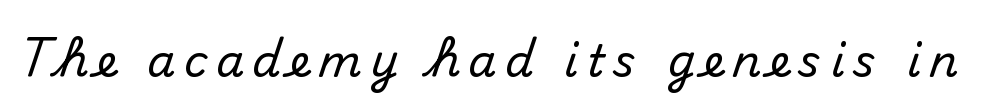
The string is rendered with underlining switched off. Is this a fixed-width face? No — the glyphs have proportional, varying widths. Classification — sans serif.
